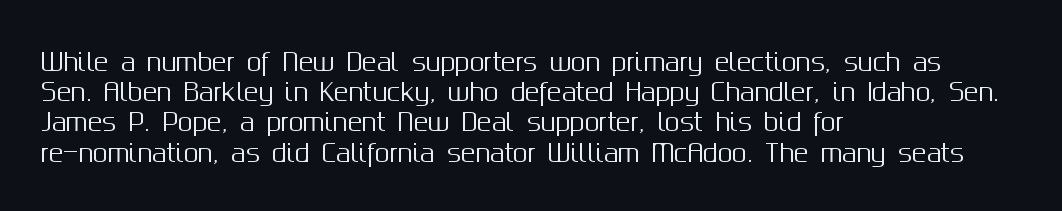
Q: Is the text italic (slanted)? A: No, it is upright.
Q: Is the text underlined? A: No.
Q: How is the paragraph aligned? A: Left-aligned.
Q: Is the spacing between letters normal or unusually wide? A: Normal.
Q: Is the spacing between lines tight, normal or loose? A: Normal.
